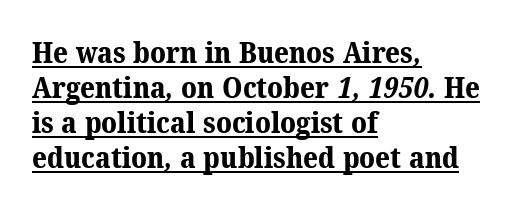
Q: Is the text bold? A: Yes.
Q: Is the typeface a serif or a sans-serif typeface? A: Serif.
Q: Is the text underlined? A: Yes.
Q: How is the paragraph aligned? A: Left-aligned.
Q: Is the spacing between letters normal or unusually wide? A: Normal.
Q: Width (condensed, normal, or wide)? A: Normal.
Q: Stroke contrast? A: Medium.
Q: x-height? A: Medium.
Q: Monospaced? A: No.
